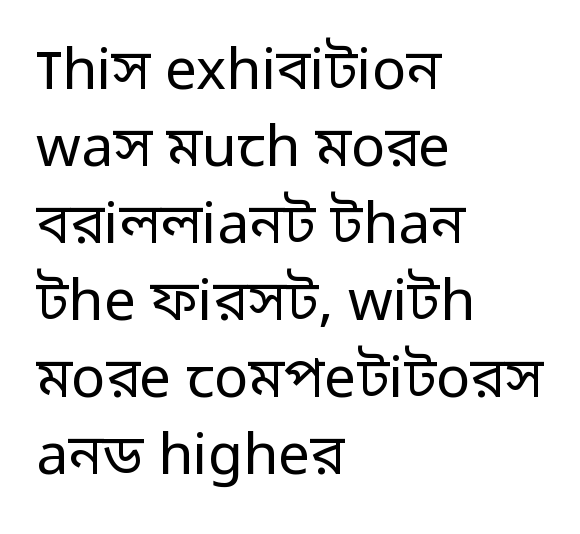
{"serif": "no", "italic": "no", "bold": "no", "weight": "regular", "width": "normal", "stroke_contrast": "low", "x_height": "medium", "monospaced": "no", "underline": "no", "align": "left", "line_spacing": "normal", "line_spacing_ratio": 1.35, "letter_spacing": "normal", "letter_spacing_em": 0.0, "glyph_px": 57}
